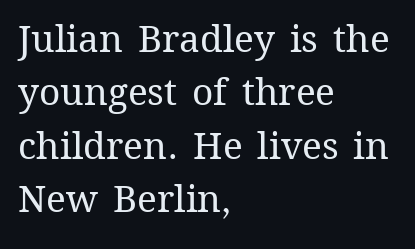
The image shows 37 px regular-weight type, upright; set left-aligned, normal line spacing (1.44x), normal letter spacing, not underlined; medium stroke contrast and a medium x-height.
